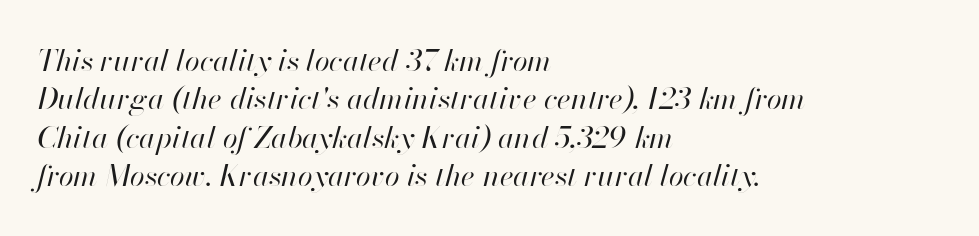
{"italic": "yes", "lean": "right", "slant_degrees": 13, "bold": "no", "weight": "regular", "width": "normal", "stroke_contrast": "high", "x_height": "small", "monospaced": "no", "underline": "no", "align": "left", "line_spacing": "normal", "line_spacing_ratio": 1.28, "letter_spacing": "normal", "letter_spacing_em": 0.0, "glyph_px": 30}
